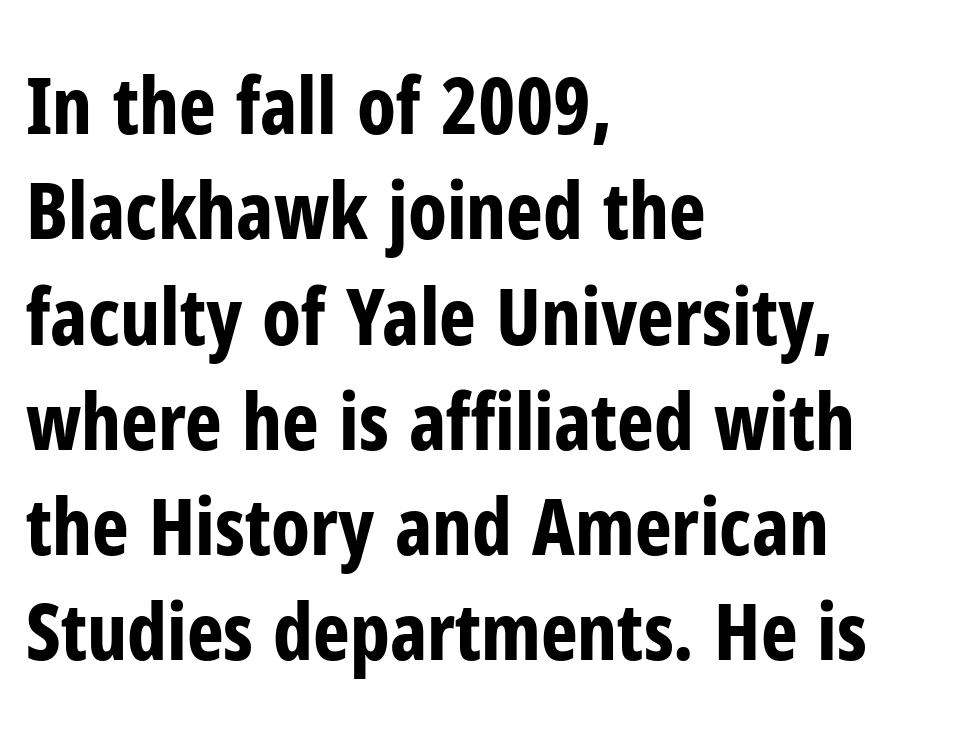
The image shows 78 px bold, condensed sans-serif type, upright; set left-aligned, normal line spacing (1.35x), normal letter spacing, not underlined; low stroke contrast and a medium x-height.
